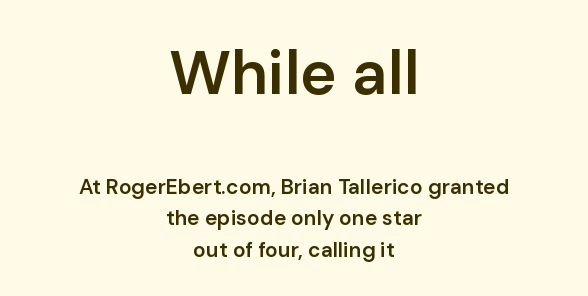
The image shows 62 px semibold sans-serif type, upright; set centered, normal line spacing (1.48x), normal letter spacing, not underlined; the first (top) block is 2.95x larger; low stroke contrast and a medium x-height.
